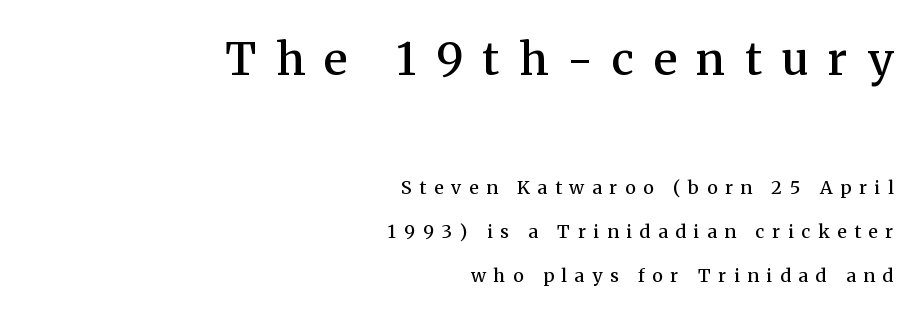
The image shows 45 px semibold serif type, upright; set right-aligned, loose line spacing (2.44x), unusually wide letter spacing (+0.43 em), not underlined; the first (top) block is 2.5x larger; medium stroke contrast and a medium x-height.
